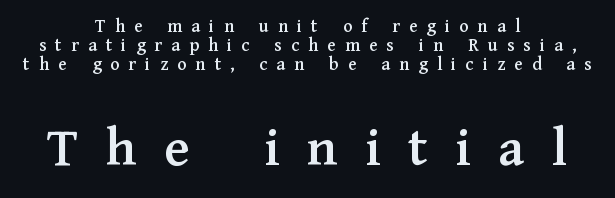
Casual observation: everything's sitting right in the middle. Tracking value appears strongly positive — letters spread wide. Quick note: interline space is minimal. A serif font was chosen for this passage.
